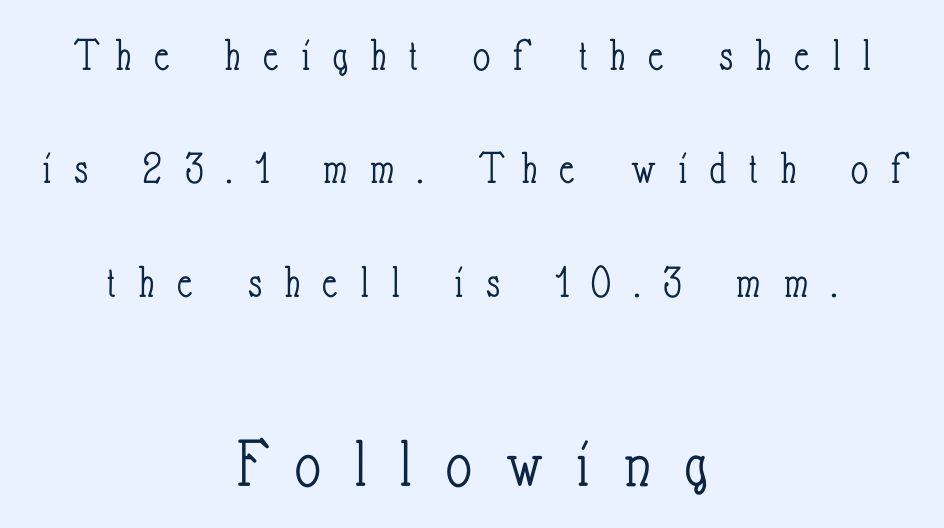
The image shows 70 px light, condensed type, upright; set centered, loose line spacing (2.41x), unusually wide letter spacing (+0.49 em), not underlined; the second (bottom) block is 1.49x larger; low stroke contrast and a small x-height.
